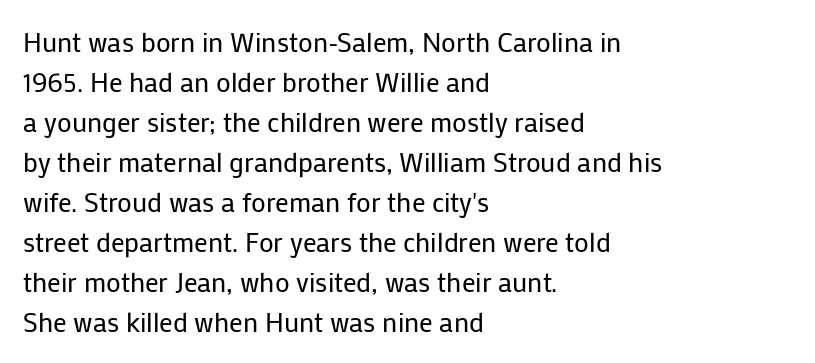
Italic: no, the glyphs are upright roman. Observe the ordinary spacing: letters are neighbours, not strangers. Line spacing here is normal. The zone under the glyphs is completely vacant. These lines stack with their left ends in a neat column.
